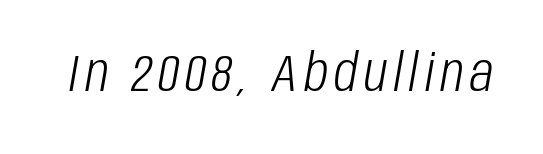
Q: Is the text bold? A: No.
Q: Is the text italic (slanted)? A: Yes, it leans right by about 10 degrees.
Q: Is the text underlined? A: No.
Q: Width (condensed, normal, or wide)? A: Condensed.
Q: Stroke contrast? A: Low.
Q: x-height? A: Large.
Q: Monospaced? A: No.
